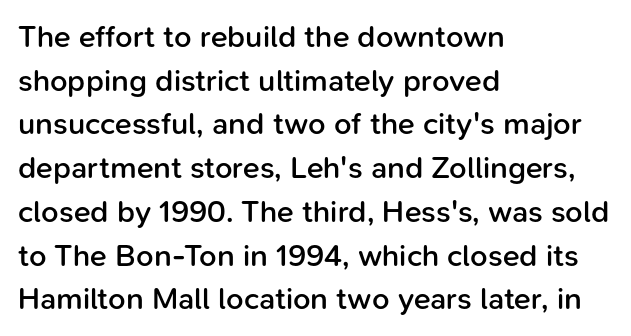
The image shows 31 px semibold sans-serif type, upright; set left-aligned, normal line spacing (1.41x), normal letter spacing, not underlined; low stroke contrast and a medium x-height.
